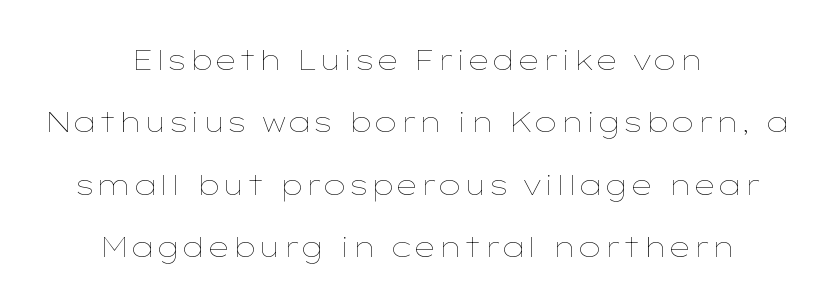
Q: Is the text bold? A: No.
Q: Is the text italic (slanted)? A: No, it is upright.
Q: Is the text underlined? A: No.
Q: How is the paragraph aligned? A: Centered.
Q: Is the spacing between letters normal or unusually wide? A: Normal.
Q: Is the spacing between lines tight, normal or loose? A: Loose.
